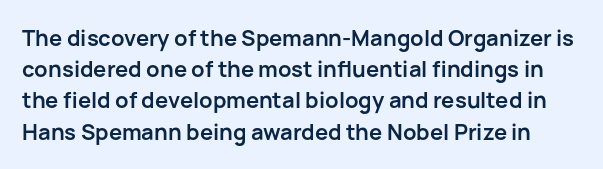
The image shows 22 px bold type, upright; set normal line spacing (1.42x), normal letter spacing, not underlined.
